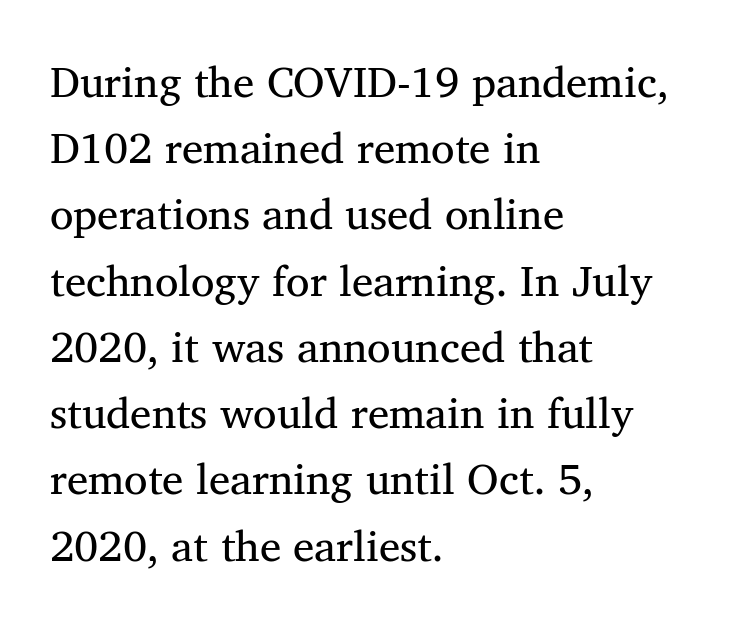
The image shows 43 px regular-weight serif type, upright; set left-aligned, normal line spacing (1.54x), normal letter spacing, not underlined; medium stroke contrast and a medium x-height.
